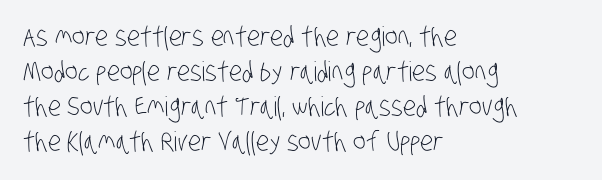
The image shows 27 px text type; set left-aligned, normal line spacing (1.3x), normal letter spacing, not underlined.
